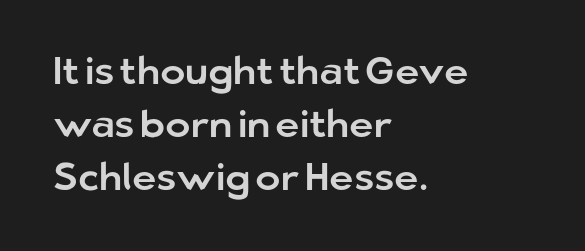
Q: Is the text italic (slanted)? A: No, it is upright.
Q: Is the typeface a serif or a sans-serif typeface? A: Sans-serif.
Q: Is the text underlined? A: No.
Q: How is the paragraph aligned? A: Left-aligned.
Q: Is the spacing between letters normal or unusually wide? A: Normal.
Q: Is the spacing between lines tight, normal or loose? A: Normal.
Q: Width (condensed, normal, or wide)? A: Normal.
Q: Stroke contrast? A: Low.
Q: x-height? A: Medium.
Q: Monospaced? A: No.
